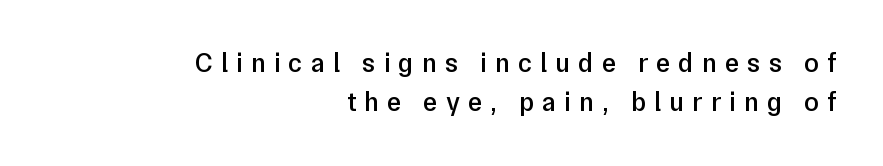
{"italic": "no", "bold": "semi", "underline": "no", "align": "right", "line_spacing": "normal", "line_spacing_ratio": 1.45, "letter_spacing": "wide", "letter_spacing_em": 0.3, "glyph_px": 27}
